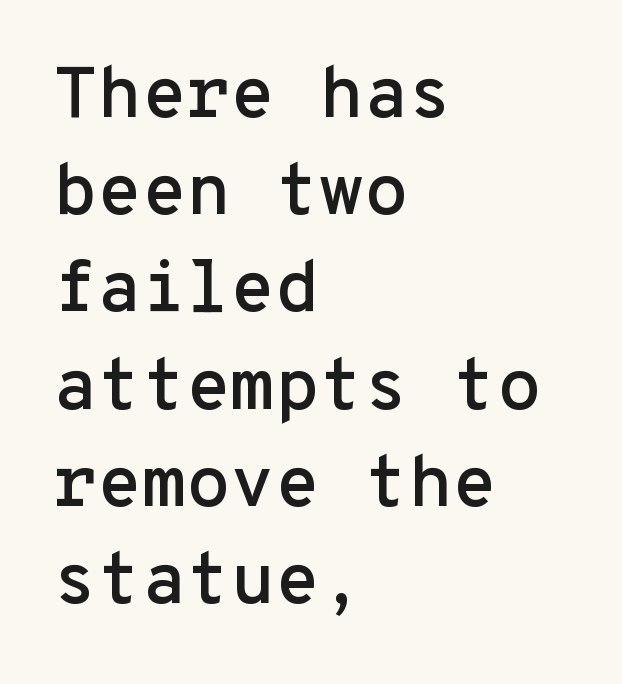
The image shows 72 px sans-serif type, upright, monospaced; set left-aligned, normal line spacing (1.35x), normal letter spacing, not underlined; low stroke contrast and a medium x-height.
